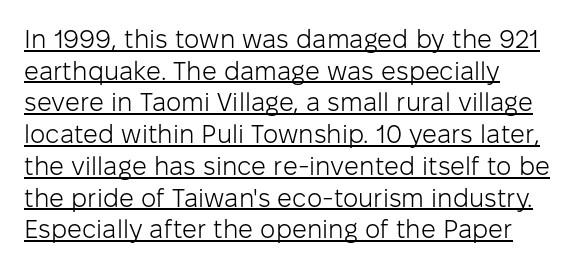
Q: Is the text bold? A: No.
Q: Is the text italic (slanted)? A: No, it is upright.
Q: Is the text underlined? A: Yes.
Q: Is the spacing between letters normal or unusually wide? A: Normal.
